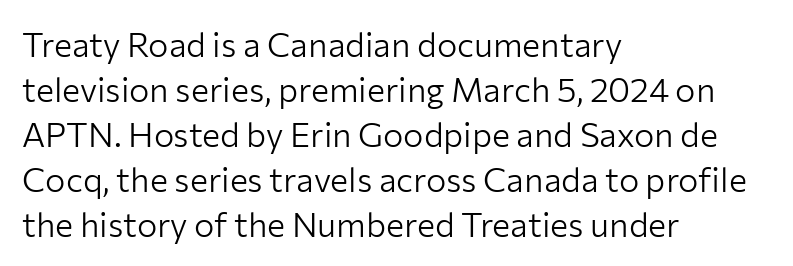
{"serif": "no", "italic": "no", "bold": "no", "weight": "light", "width": "normal", "stroke_contrast": "low", "x_height": "medium", "monospaced": "no", "underline": "no", "align": "left", "line_spacing": "normal", "line_spacing_ratio": 1.32, "letter_spacing": "normal", "letter_spacing_em": 0.0, "glyph_px": 34}
